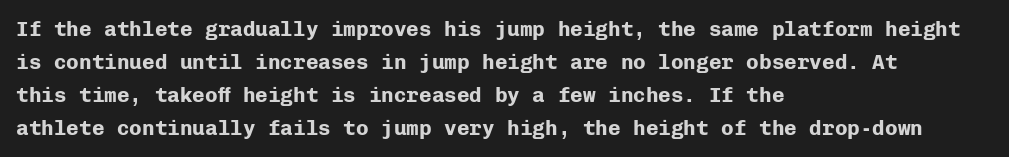
The sample has been set heavy, in full bold. Any mark beneath the type? The region is blank. The ragged edge is on the right, which tells us the setting is flush left. This sample uses plain, unmodified letter spacing. Posture: vertical. Does the leading feel generous? No, just average.
